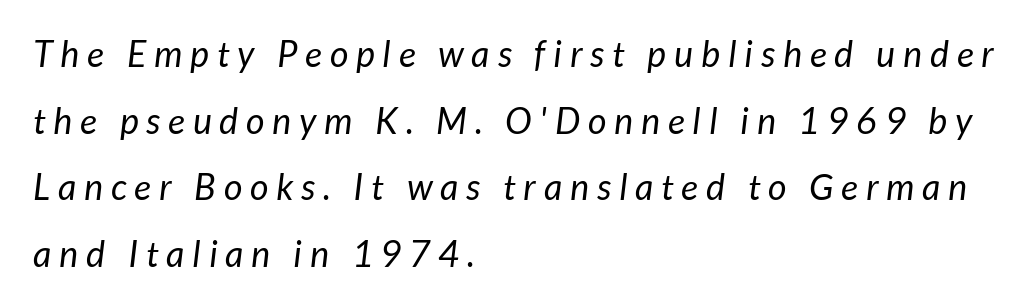
{"serif": "no", "bold": "no", "weight": "regular", "width": "normal", "stroke_contrast": "low", "x_height": "medium", "monospaced": "no", "underline": "no", "align": "left", "line_spacing_ratio": 1.85, "letter_spacing": "wide", "letter_spacing_em": 0.22, "glyph_px": 36}
